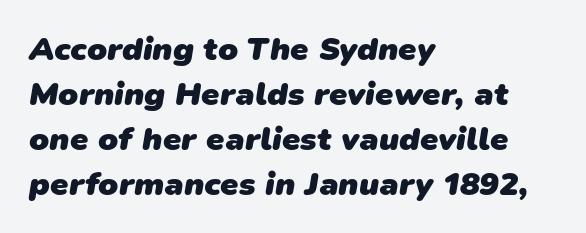
The image shows 33 px heavy sans-serif type; set left-aligned, normal line spacing (1.36x), normal letter spacing, not underlined; low stroke contrast and a medium x-height.
